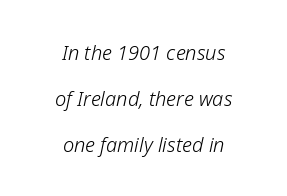
The string is rendered with underlining switched off. The rendering uses a large line-height, opening up the rows. Casual observation: everything's sitting right in the middle. Default kerning and tracking; the words read as compact shapes. The lettering tilts uniformly, giving the passage an italic look. The passage shown is not bold in any degree.
